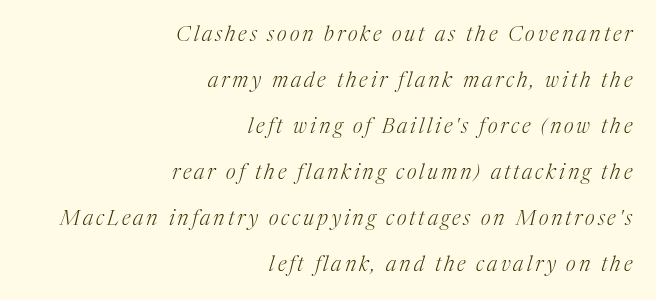
{"italic": "yes", "lean": "right", "slant_degrees": 17, "bold": "no", "underline": "no", "align": "right", "line_spacing": "loose", "line_spacing_ratio": 2.19, "glyph_px": 21}
